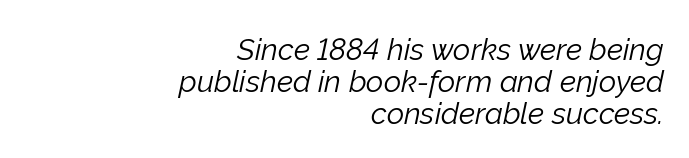
Casual observation: everything's shoved over to the right. The passage shown is not bold in any degree. How are the letters spaced? Ordinarily, with no added tracking. The text carries the slant typical of an italic or oblique font. Successive baselines arrive quickly, one right under another.
